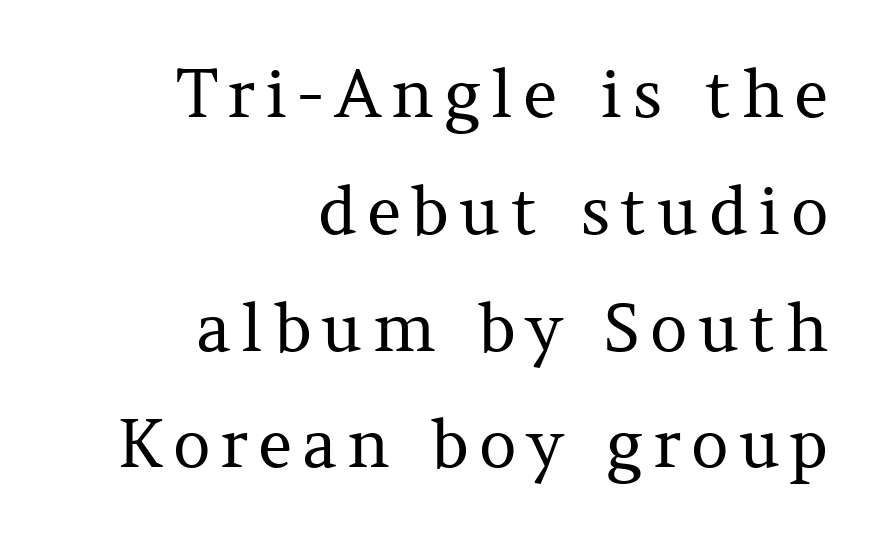
{"serif": "yes", "italic": "no", "bold": "no", "weight": "regular", "width": "normal", "stroke_contrast": "medium", "x_height": "medium", "monospaced": "no", "underline": "no", "align": "right", "line_spacing_ratio": 1.77, "glyph_px": 66}
